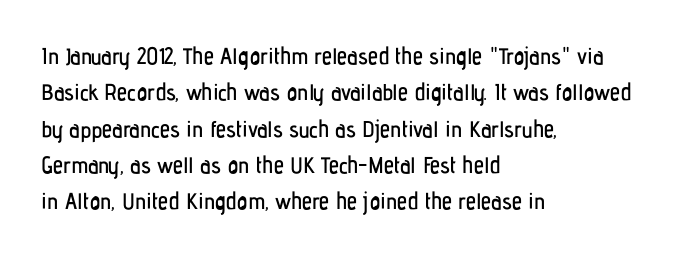
The image shows 23 px text type, upright; set left-aligned, normal line spacing (1.58x), normal letter spacing, not underlined.
